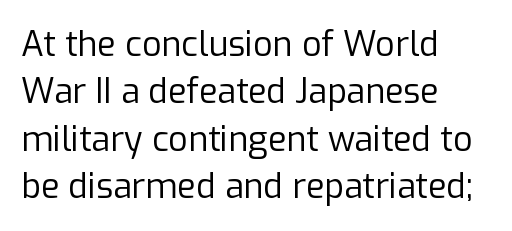
Q: Is the text bold? A: No.
Q: Is the text italic (slanted)? A: No, it is upright.
Q: Is the typeface a serif or a sans-serif typeface? A: Sans-serif.
Q: Is the text underlined? A: No.
Q: How is the paragraph aligned? A: Left-aligned.
Q: Is the spacing between letters normal or unusually wide? A: Normal.
Q: Is the spacing between lines tight, normal or loose? A: Normal.
Q: Width (condensed, normal, or wide)? A: Normal.
Q: Stroke contrast? A: Low.
Q: x-height? A: Medium.
Q: Monospaced? A: No.
